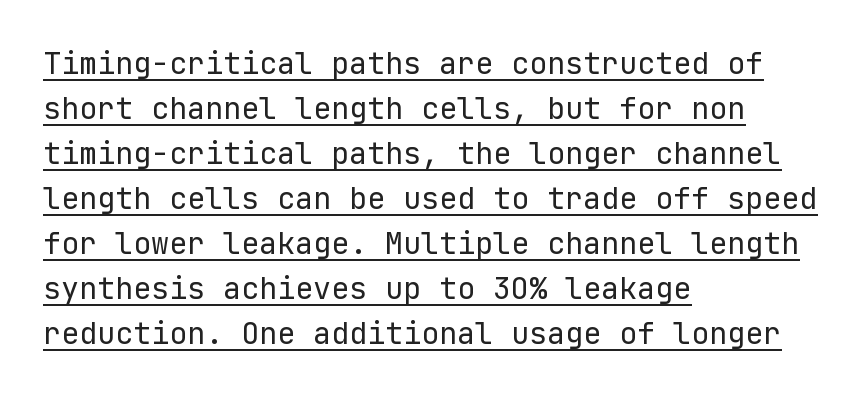
Q: Is the text bold? A: No.
Q: Is the text italic (slanted)? A: No, it is upright.
Q: Is the typeface a serif or a sans-serif typeface? A: Sans-serif.
Q: Is the text underlined? A: Yes.
Q: How is the paragraph aligned? A: Left-aligned.
Q: Is the spacing between letters normal or unusually wide? A: Normal.
Q: Is the spacing between lines tight, normal or loose? A: Normal.
Q: Width (condensed, normal, or wide)? A: Normal.
Q: Stroke contrast? A: Low.
Q: x-height? A: Medium.
